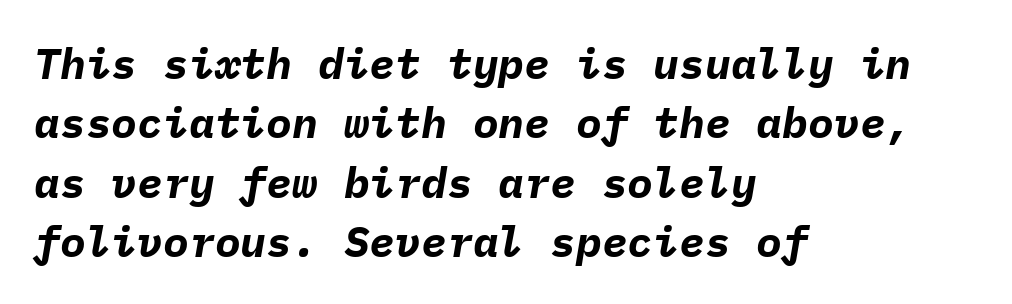
Where is the straight margin? On the left. Italic: yes, the glyphs are oblique. Typographic density is high because the face is bold. Does extra space separate the letters? No, they use regular spacing. The space beneath each line is pristine and unruled. Normally led — the rows are evenly, conventionally spaced.
